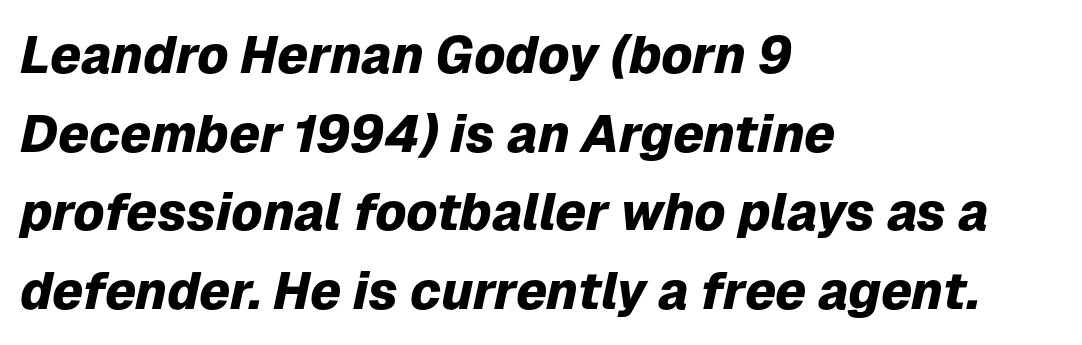
Q: Is the text bold? A: Yes.
Q: Is the text italic (slanted)? A: Yes, it leans right by about 12 degrees.
Q: Is the text underlined? A: No.
Q: How is the paragraph aligned? A: Left-aligned.
Q: Is the spacing between letters normal or unusually wide? A: Normal.
Q: Is the spacing between lines tight, normal or loose? A: Normal.
Q: Width (condensed, normal, or wide)? A: Normal.
Q: Stroke contrast? A: Low.
Q: x-height? A: Medium.
Q: Monospaced? A: No.
